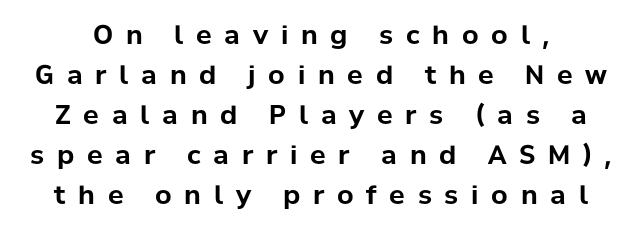
The image shows 26 px bold type, upright; set normal line spacing (1.54x), unusually wide letter spacing (+0.49 em), not underlined.
